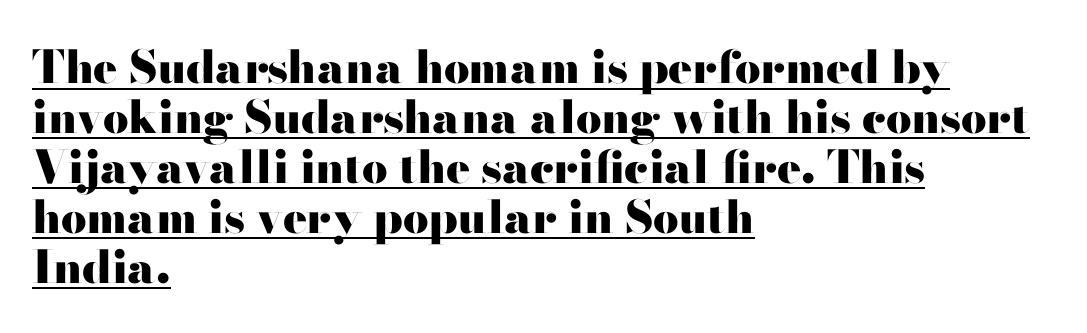
The text was rendered using a sans face with plain stroke endings. The font is running at its bold setting. Posture: upright roman. The lines are quadded left. These lines are rendered in a variable-pitch font. Every word sits above its own underline.
